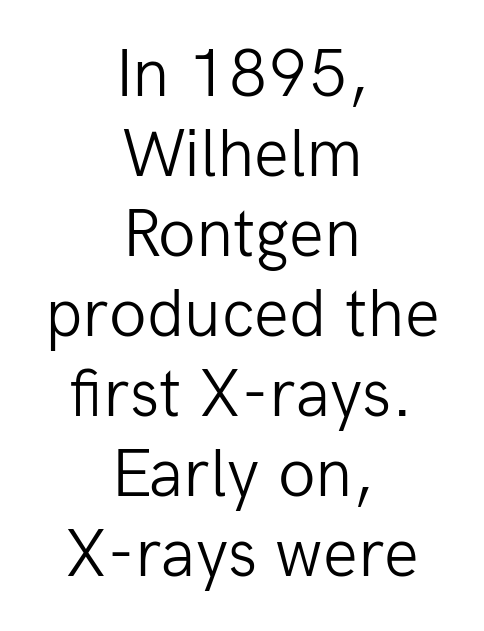
Nothing sits at the stroke ends, so this counts as sans-serif. You could not count columns in this text — the font is proportionally spaced. Is this a heavy cut? Hardly; it is regular or lighter. The lines are quadded center. The type is set solid horizontally, with unmodified tracking.
